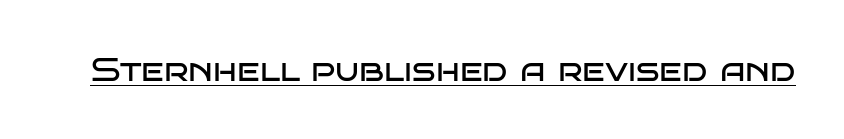
{"serif": "no", "italic": "no", "bold": "no", "weight": "regular", "width": "wide", "stroke_contrast": "low", "x_height": "large", "monospaced": "no", "underline": "yes", "letter_spacing": "normal", "letter_spacing_em": 0.0, "glyph_px": 33}
